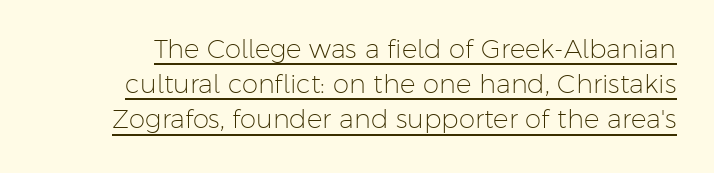
The image shows 26 px text type, upright; set normal line spacing (1.35x), normal letter spacing, underlined.
